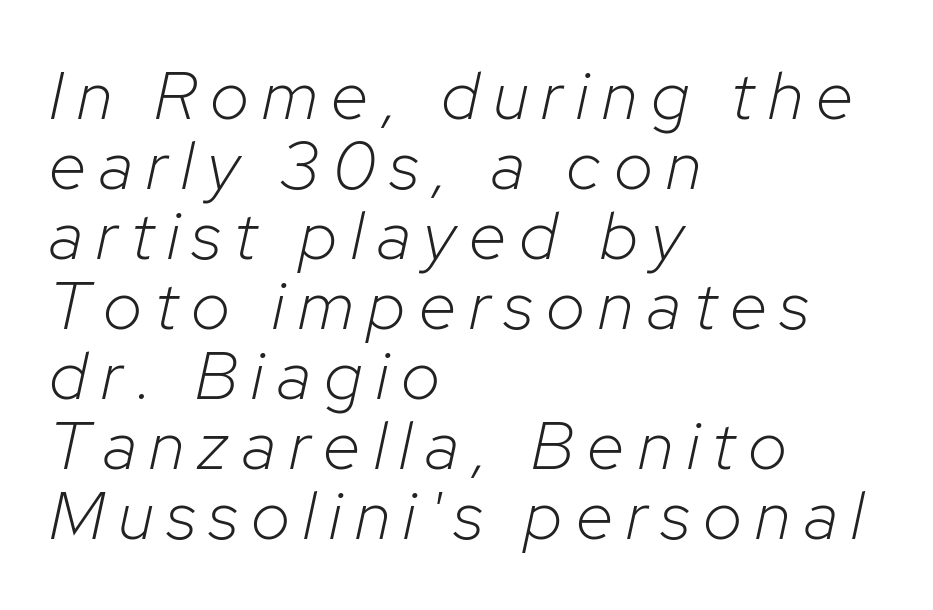
The image shows 68 px light type, italic (leaning right); set left-aligned, tight line spacing (1.03x), unusually wide letter spacing (+0.2 em), not underlined; low stroke contrast and a medium x-height.
